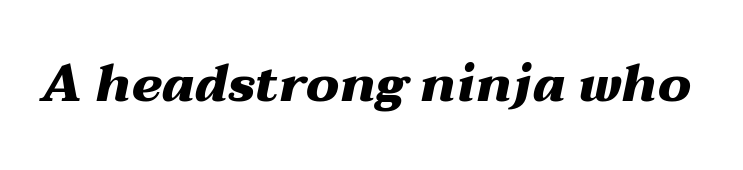
When letters slant like this, we call the style italic. The zone under the glyphs is completely vacant. What weight is shown? A full bold with thick strokes. Nothing unusual about the tracking: characters are spaced as the font intends. Here the designer chose a conventional face with non-uniform glyph widths.
